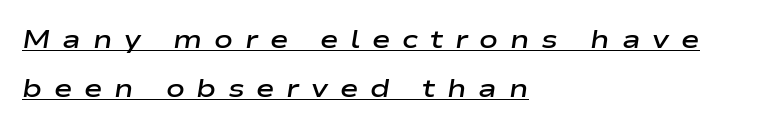
{"italic": "yes", "lean": "right", "slant_degrees": 9, "bold": "semi", "underline": "yes", "align": "left", "line_spacing": "loose", "line_spacing_ratio": 1.98, "letter_spacing": "wide", "letter_spacing_em": 0.47, "glyph_px": 25}
